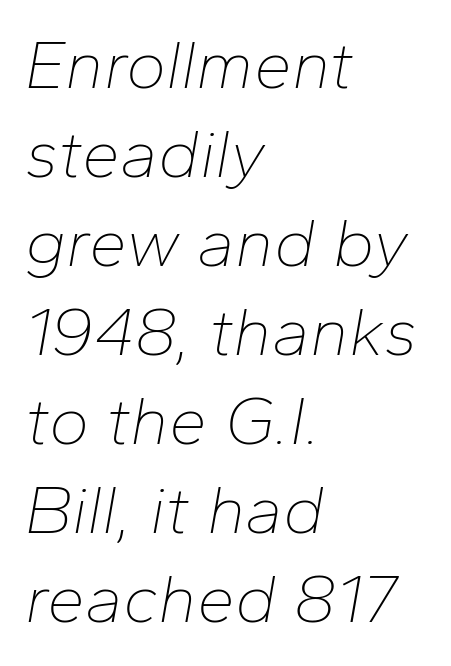
The image shows 68 px thin type, italic (leaning right); set left-aligned, normal line spacing (1.31x), normal letter spacing, not underlined; low stroke contrast and a medium x-height.
